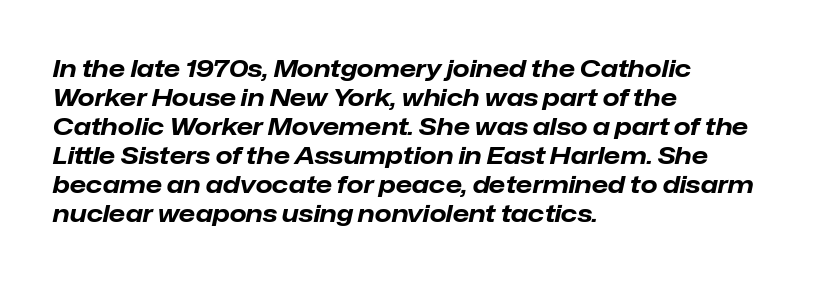
The image shows 24 px bold type, italic (leaning right); set left-aligned, line spacing 1.21x, normal letter spacing, not underlined.
